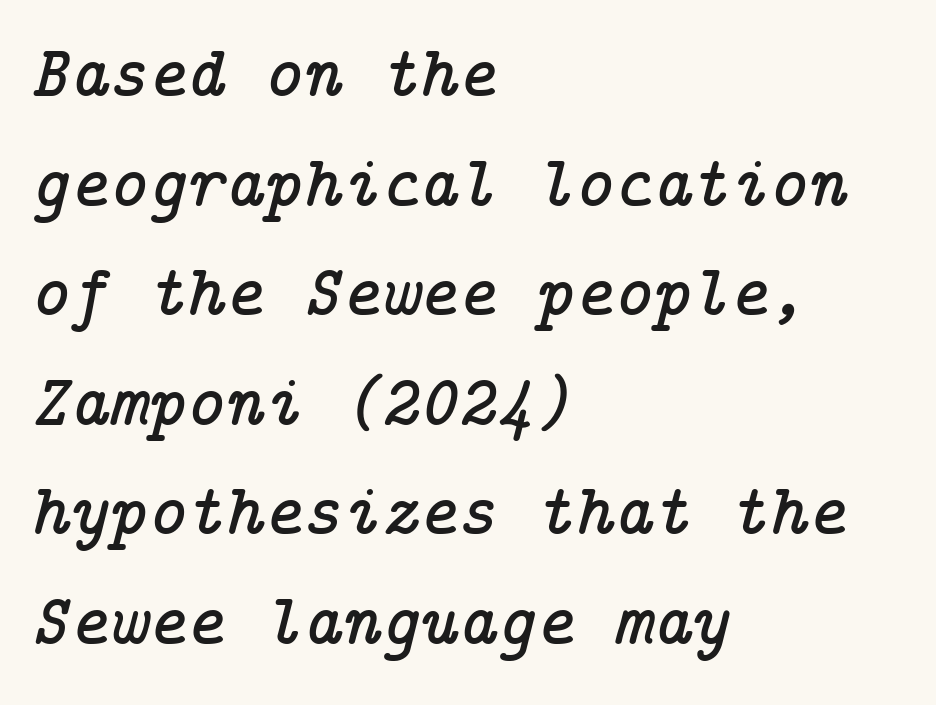
The image shows 74 px serif type, italic (leaning right); set left-aligned, normal line spacing (1.48x), normal letter spacing, not underlined; low stroke contrast and a medium x-height.
